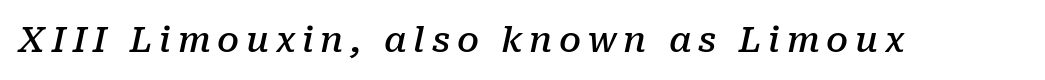
The image shows 35 px semibold serif type, italic (leaning right); set not underlined; low stroke contrast and a medium x-height.
